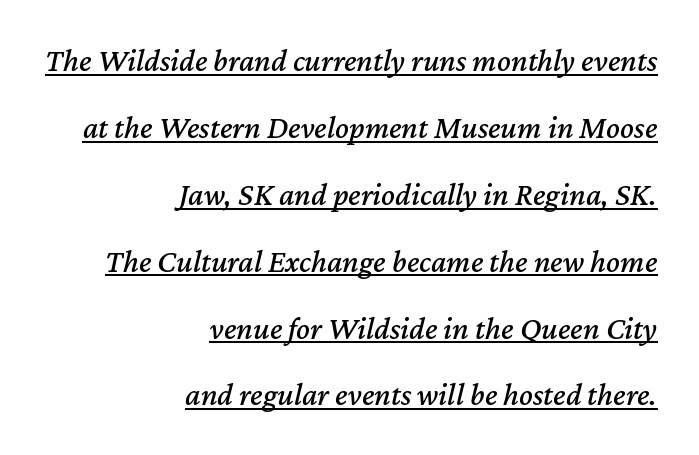
{"italic": "yes", "lean": "right", "slant_degrees": 12, "width": "normal", "stroke_contrast": "medium", "x_height": "medium", "monospaced": "no", "underline": "yes", "align": "right", "line_spacing": "loose", "line_spacing_ratio": 2.09, "letter_spacing": "normal", "letter_spacing_em": 0.0, "glyph_px": 32}
